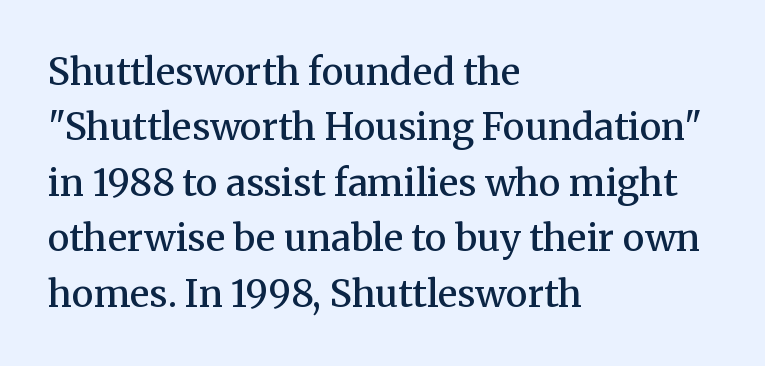
Q: Is the text bold? A: Semi-bold.
Q: Is the text italic (slanted)? A: No, it is upright.
Q: Is the typeface a serif or a sans-serif typeface? A: Serif.
Q: Is the text underlined? A: No.
Q: How is the paragraph aligned? A: Left-aligned.
Q: Is the spacing between letters normal or unusually wide? A: Normal.
Q: Is the spacing between lines tight, normal or loose? A: Normal.
Q: Width (condensed, normal, or wide)? A: Normal.
Q: Stroke contrast? A: Medium.
Q: x-height? A: Medium.
Q: Monospaced? A: No.
